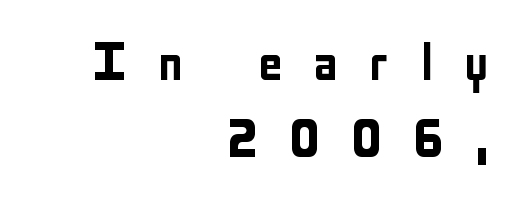
{"serif": "no", "italic": "no", "width": "condensed", "stroke_contrast": "low", "x_height": "medium", "monospaced": "no", "underline": "no", "align": "right", "line_spacing": "normal", "line_spacing_ratio": 1.25, "letter_spacing": "wide", "letter_spacing_em": 0.5, "glyph_px": 62}
